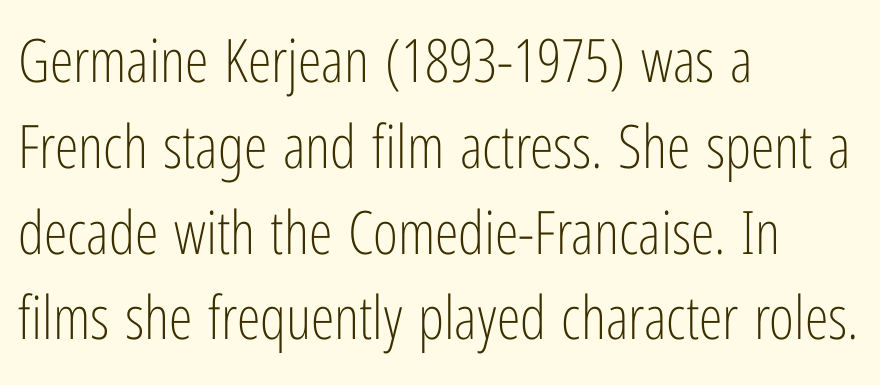
In terms of leading, this rendering sits right in the middle. Caption: multi-line text, flush left, ragged right. This sample has the flowing, uneven cadence of proportional lettering. Regarding serifs, this sample does without them. The strokes carry an ordinary text weight at most.
